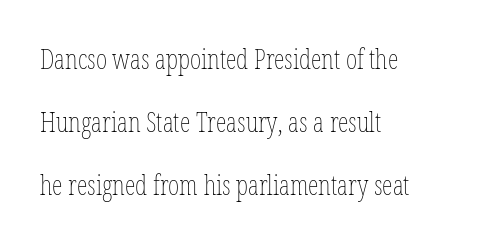
Q: Is the text bold? A: No.
Q: Is the text italic (slanted)? A: No, it is upright.
Q: Is the text underlined? A: No.
Q: How is the paragraph aligned? A: Left-aligned.
Q: Is the spacing between letters normal or unusually wide? A: Normal.
Q: Is the spacing between lines tight, normal or loose? A: Loose.
